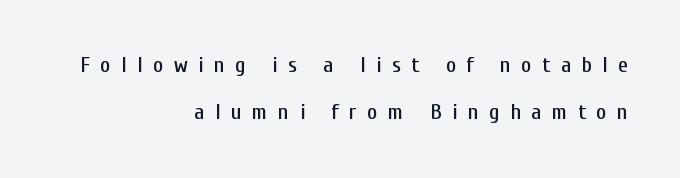
Q: Is the text italic (slanted)? A: No, it is upright.
Q: Is the text underlined? A: No.
Q: How is the paragraph aligned? A: Right-aligned.
Q: Is the spacing between letters normal or unusually wide? A: Unusually wide.
Q: Is the spacing between lines tight, normal or loose? A: Loose.
